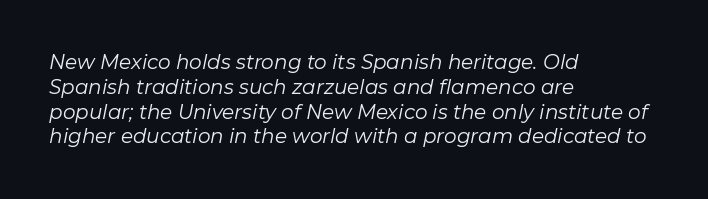
{"italic": "yes", "lean": "right", "slant_degrees": 11, "bold": "no", "underline": "no", "align": "left", "line_spacing_ratio": 1.24, "letter_spacing": "normal", "letter_spacing_em": 0.0, "glyph_px": 20}
